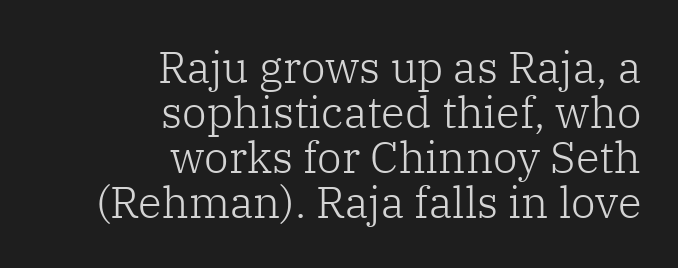
{"serif": "yes", "italic": "no", "bold": "no", "weight": "light", "width": "normal", "stroke_contrast": "low", "x_height": "medium", "monospaced": "no", "underline": "no", "align": "right", "line_spacing": "tight", "line_spacing_ratio": 1.02, "letter_spacing": "normal", "letter_spacing_em": 0.0, "glyph_px": 44}
